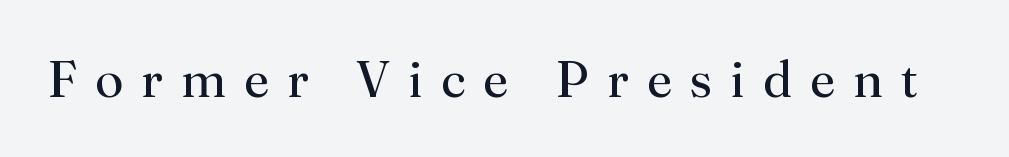
Italic? Not at all — the glyphs are vertical. Compared with typical body copy, the letter spacing here is much looser. A bare baseline throughout the passage. Here the designer chose a conventional face with non-uniform glyph widths. The strokes carry an ordinary text weight at most. Type style note: has serifs.
